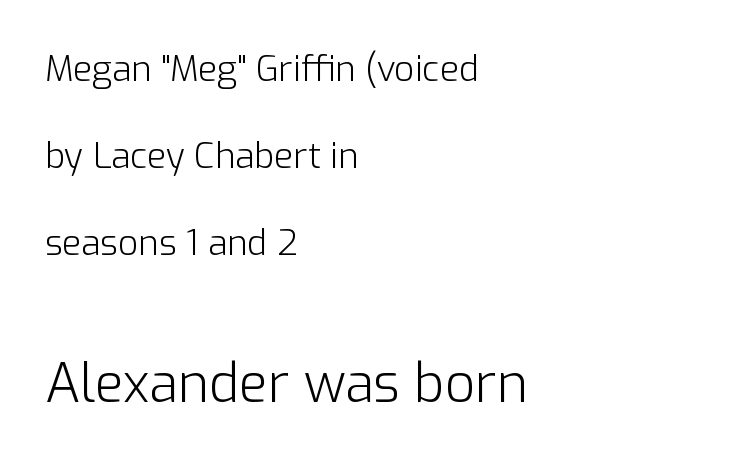
A quiet, ordinary-to-light weight characterises the typeface. Typographically, this falls in the sans-serif category. Does the lettering tilt? It doesn't — this is upright. Does the bottom block carry the larger type? Yes, it does. This block would shrink considerably if given ordinary leading; it's expanded now.
